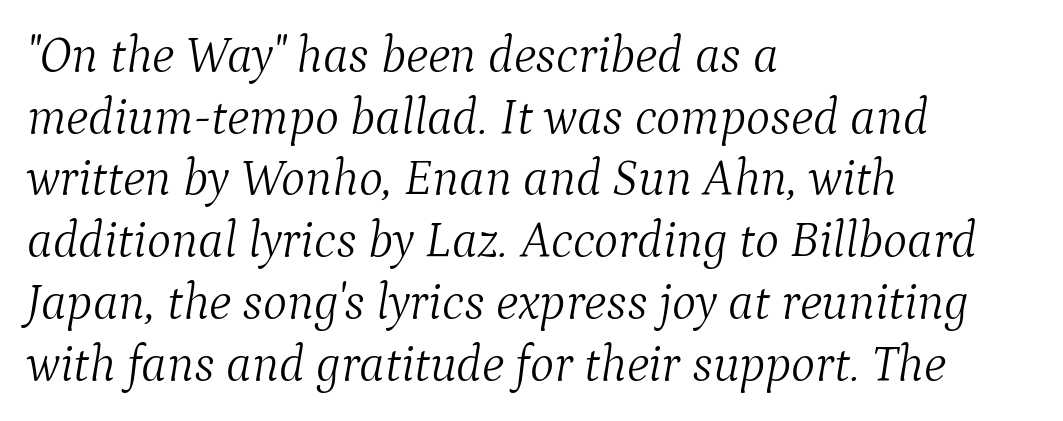
The lines in this sample share a left origin and differ only in where they stop. Decoration check: the copy has no underline. How are the letters spaced? Ordinarily, with no added tracking. Rendered with sloped, italic letterforms. Letters have the restrained weight of plain body copy at most. Classification — serif.
